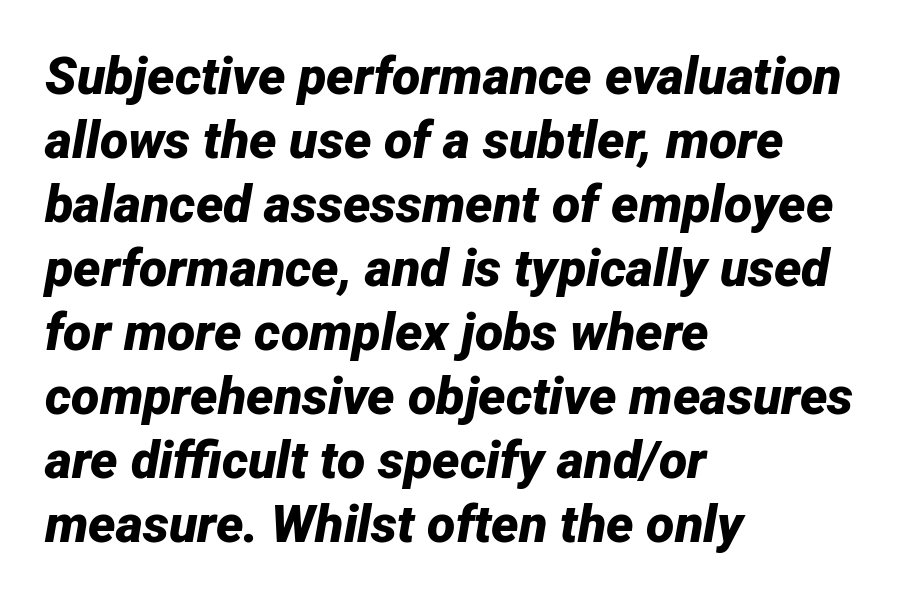
Default kerning and tracking; the words read as compact shapes. The face used here is proportionally spaced, like ordinary book or web type. On the weight axis this lands at bold, roughly 700. Compared with a centered layout, this one pins lines to the left instead.
